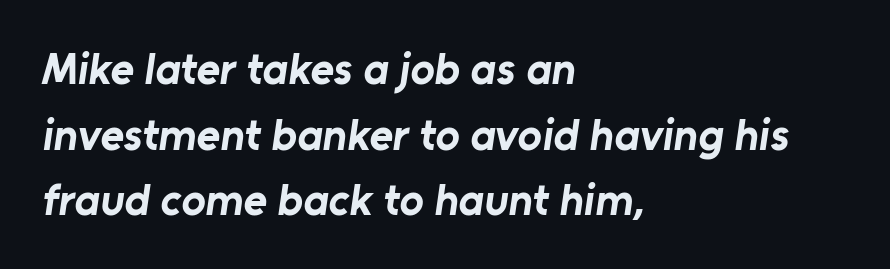
This sample has the flowing, uneven cadence of proportional lettering. Compared with a centered layout, this one pins lines to the left instead. The gaps between neighbouring characters are ordinary and unremarkable. The passage shown is typeset with a sans-serif family. The passage shown stacks its lines at a standard gap.
